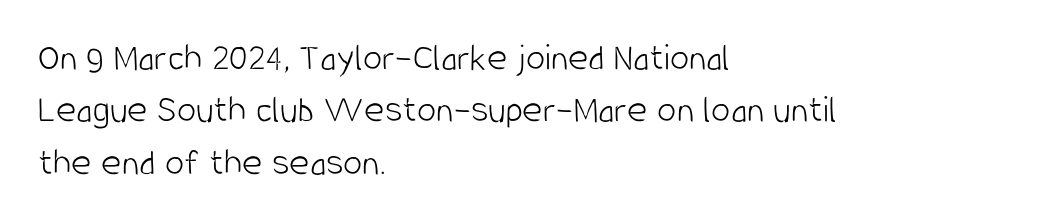
Q: Is the text bold? A: No.
Q: Is the text italic (slanted)? A: No, it is upright.
Q: Is the typeface a serif or a sans-serif typeface? A: Sans-serif.
Q: Is the text underlined? A: No.
Q: How is the paragraph aligned? A: Left-aligned.
Q: Is the spacing between letters normal or unusually wide? A: Normal.
Q: Is the spacing between lines tight, normal or loose? A: Normal.
Q: Width (condensed, normal, or wide)? A: Condensed.
Q: Stroke contrast? A: Low.
Q: x-height? A: Large.
Q: Monospaced? A: No.
